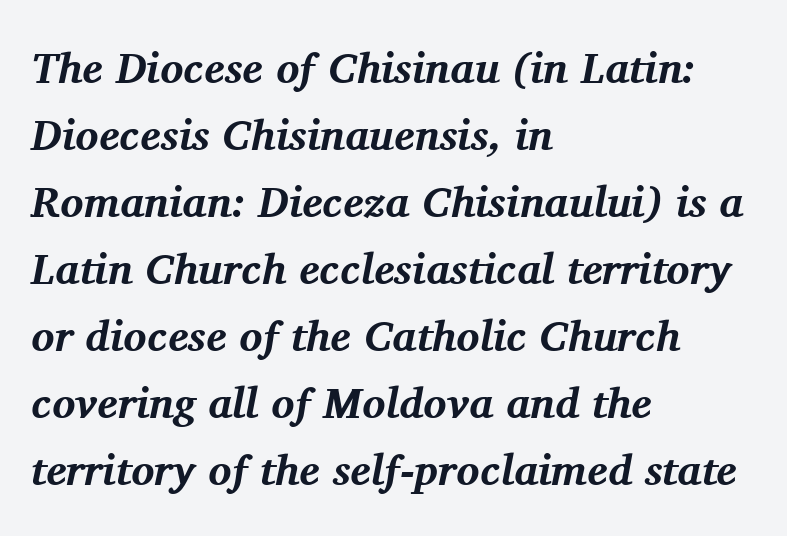
The image shows 43 px bold serif type, italic (leaning right); set left-aligned, normal line spacing (1.56x), normal letter spacing, not underlined; medium stroke contrast and a medium x-height.
